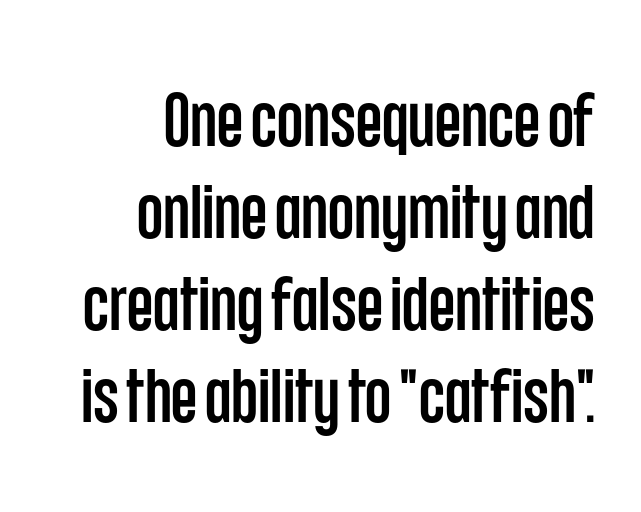
The image shows 76 px condensed sans-serif type, upright; set right-aligned, line spacing 1.21x, normal letter spacing, not underlined; low stroke contrast and a large x-height.
